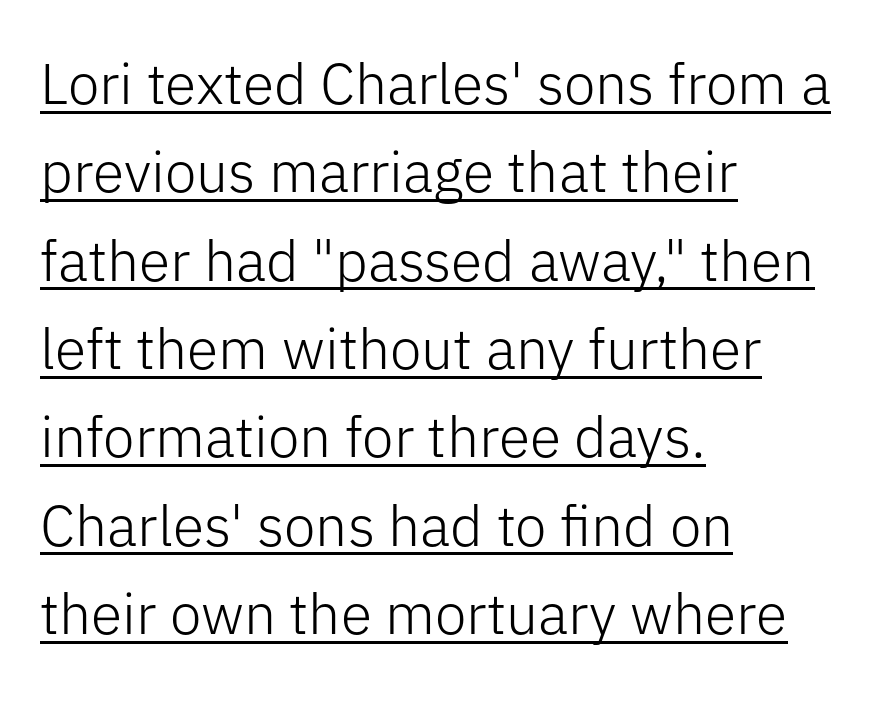
Q: Is the text bold? A: No.
Q: Is the text italic (slanted)? A: No, it is upright.
Q: Is the typeface a serif or a sans-serif typeface? A: Sans-serif.
Q: Is the text underlined? A: Yes.
Q: How is the paragraph aligned? A: Left-aligned.
Q: Is the spacing between letters normal or unusually wide? A: Normal.
Q: Is the spacing between lines tight, normal or loose? A: Normal.
Q: Width (condensed, normal, or wide)? A: Normal.
Q: Stroke contrast? A: Low.
Q: x-height? A: Medium.
Q: Monospaced? A: No.
